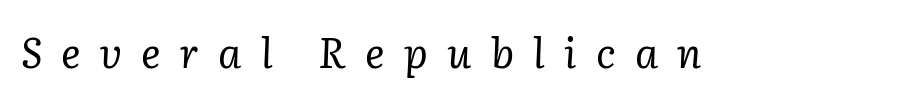
{"serif": "yes", "italic": "yes", "lean": "right", "slant_degrees": 2, "bold": "no", "weight": "regular", "width": "normal", "stroke_contrast": "low", "x_height": "medium", "monospaced": "no", "underline": "no", "letter_spacing": "wide", "letter_spacing_em": 0.47, "glyph_px": 41}
